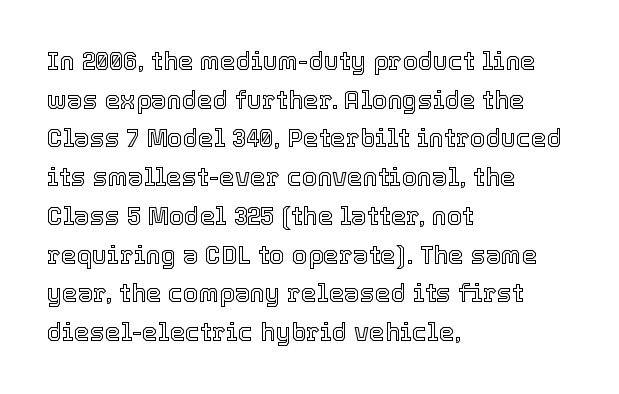
Inter-character spacing is left at the font's built-in metrics. Quick note: underline off. Horizontal alignment here is leftward, the default for most running prose. Posture: vertical. Line spacing here is normal.
